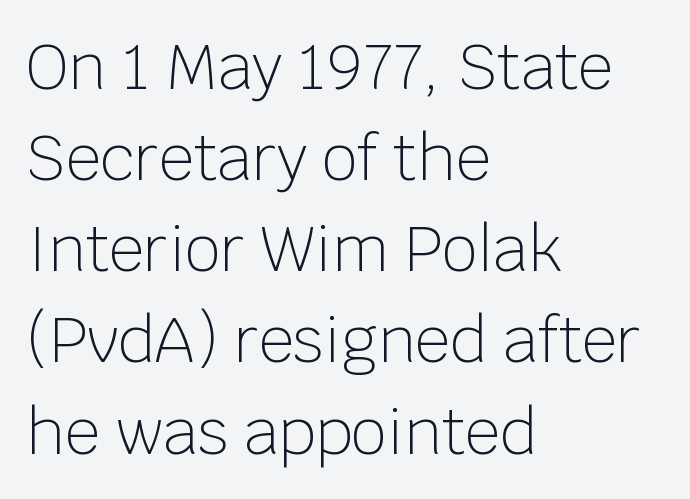
Heaviness? Minimal to ordinary, like unemphasized prose. Vertical strokes here are truly vertical. The leading is moderate, giving the passage an even texture. A classic flush-left, rag-right setting is used for this passage. Descender tails drop into unmarked territory.
